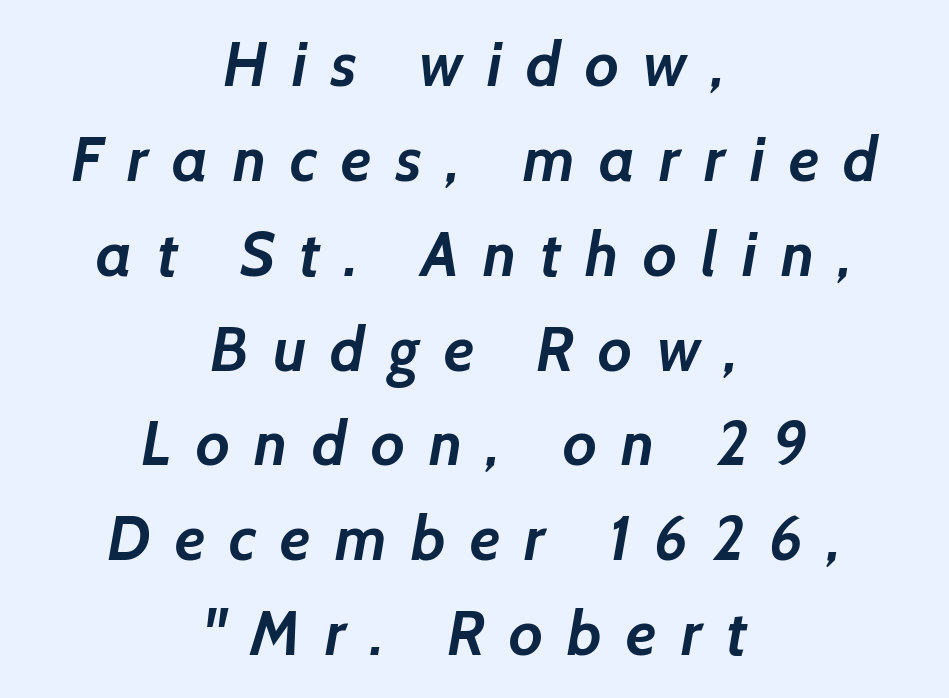
The image shows 62 px semibold sans-serif type; set centered, normal line spacing (1.53x), unusually wide letter spacing (+0.39 em), not underlined; low stroke contrast and a medium x-height.
